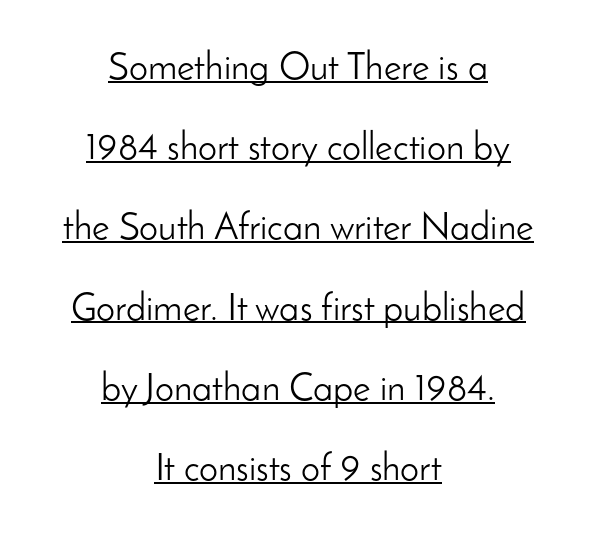
The image shows 38 px light sans-serif type, upright; set centered, loose line spacing (2.11x), normal letter spacing, underlined; low stroke contrast and a small x-height.
